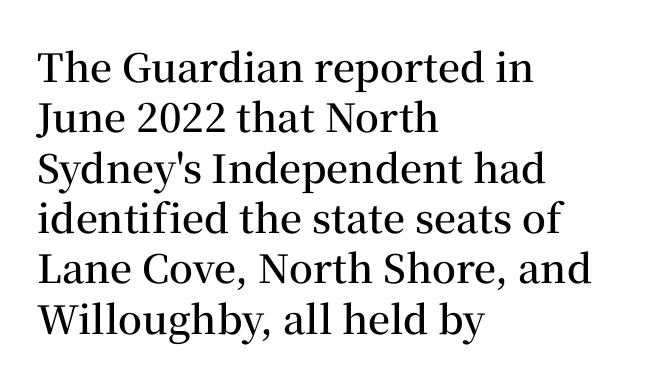
{"serif": "yes", "italic": "no", "bold": "semi", "weight": "semibold", "width": "normal", "stroke_contrast": "medium", "x_height": "medium", "monospaced": "no", "underline": "no", "align": "left", "line_spacing": "normal", "line_spacing_ratio": 1.29, "letter_spacing": "normal", "letter_spacing_em": 0.0, "glyph_px": 39}
